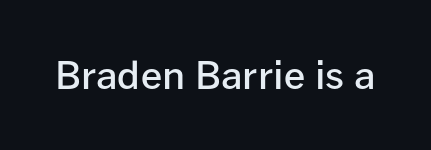
{"serif": "no", "italic": "no", "bold": "semi", "weight": "semibold", "width": "normal", "stroke_contrast": "low", "x_height": "medium", "monospaced": "no", "underline": "no", "letter_spacing": "normal", "letter_spacing_em": 0.0, "glyph_px": 38}
